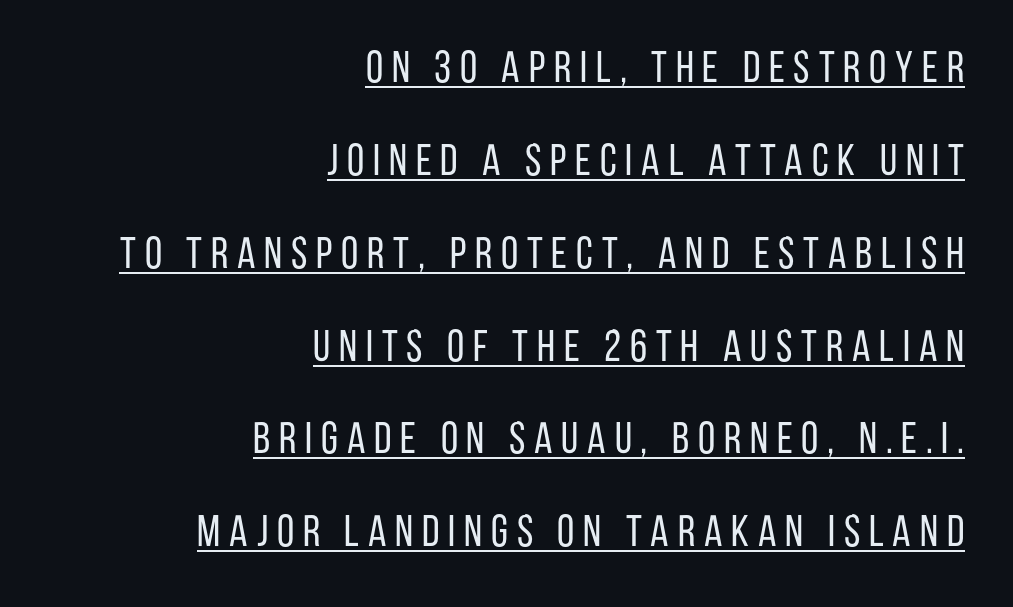
The image shows 44 px regular-weight, condensed sans-serif type, upright; set right-aligned, loose line spacing (2.11x), unusually wide letter spacing (+0.2 em), underlined; low stroke contrast and a large x-height.
